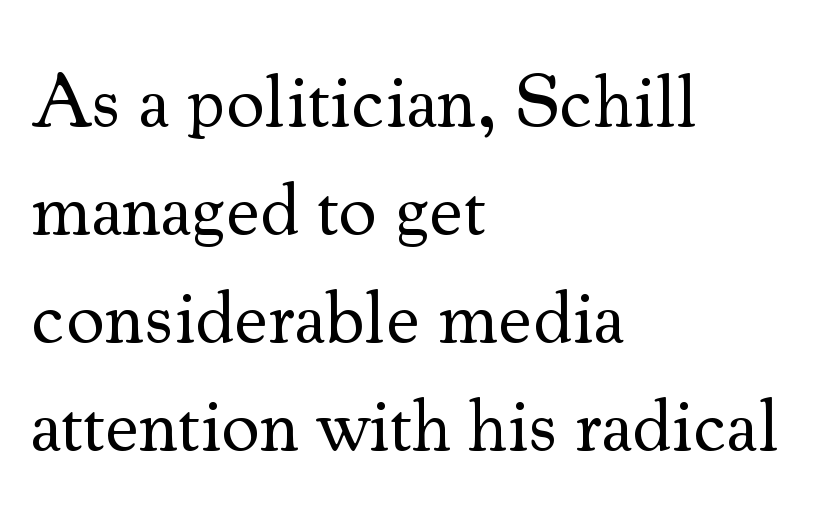
This is the regular roman posture of the typeface. Plain, unruled lines of type. A normal amount of white space separates one row of letters from the next. You can tell from the footed stems that serif type was used.
